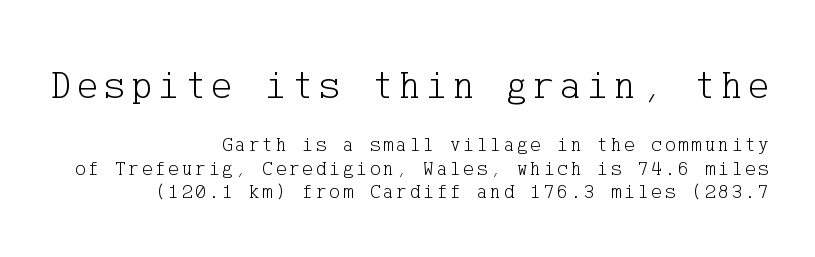
The image shows 40 px light serif type, upright; set right-aligned, line spacing 1.18x, not underlined; the first (top) block is 2.0x larger; low stroke contrast and a medium x-height.
